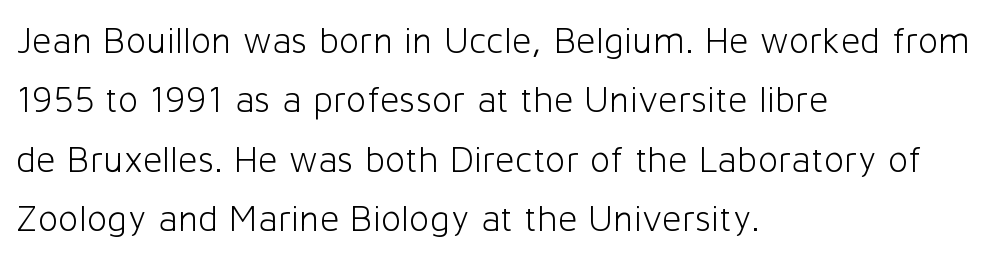
Q: Is the text bold? A: No.
Q: Is the text italic (slanted)? A: No, it is upright.
Q: Is the typeface a serif or a sans-serif typeface? A: Sans-serif.
Q: Is the text underlined? A: No.
Q: How is the paragraph aligned? A: Left-aligned.
Q: Is the spacing between letters normal or unusually wide? A: Normal.
Q: Is the spacing between lines tight, normal or loose? A: Normal.
Q: Width (condensed, normal, or wide)? A: Normal.
Q: Stroke contrast? A: Low.
Q: x-height? A: Medium.
Q: Monospaced? A: No.
